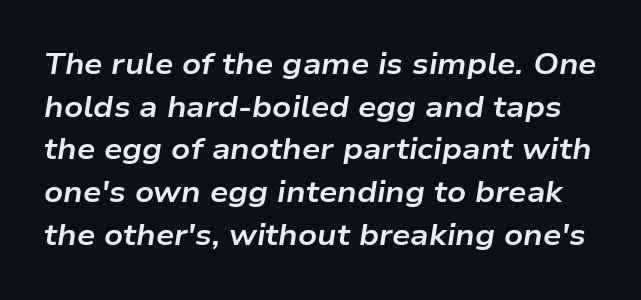
{"italic": "yes", "lean": "right", "slant_degrees": 9, "bold": "yes", "weight": "bold", "width": "wide", "stroke_contrast": "low", "x_height": "medium", "monospaced": "no", "underline": "no", "line_spacing": "normal", "line_spacing_ratio": 1.47, "letter_spacing": "normal", "letter_spacing_em": 0.0, "glyph_px": 29}
